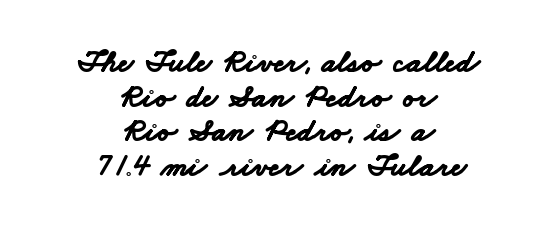
The image shows 32 px bold, wide sans-serif type; set centered, tight line spacing (1.08x), normal letter spacing, not underlined; low stroke contrast and a small x-height.
